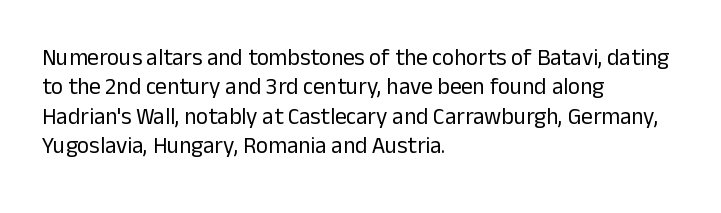
The image shows 23 px text type, upright; set left-aligned, normal line spacing (1.28x), normal letter spacing, not underlined.
